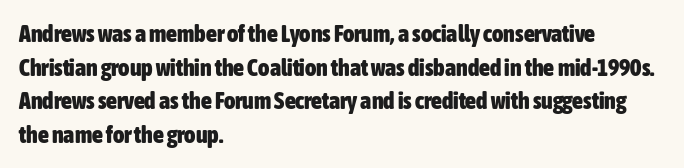
{"italic": "no", "bold": "yes", "underline": "no", "align": "left", "line_spacing": "normal", "line_spacing_ratio": 1.4, "letter_spacing": "normal", "letter_spacing_em": 0.0, "glyph_px": 24}
